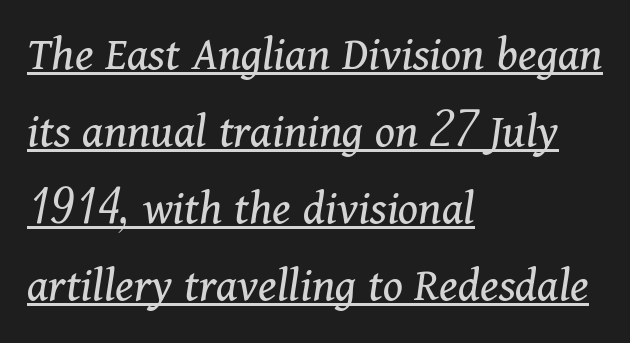
Old-style or modern, the face here clearly has serifs. Weight: not bold — regular or lighter. Would a proofreader flag this as italicized? Yes. Underline: present. In terms of letterspacing, this is plain default setting. The passage is arranged the way most books set body copy — flush left.
